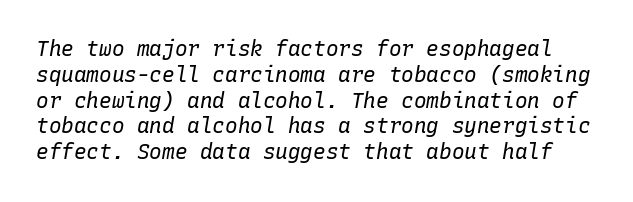
Q: Is the text bold? A: No.
Q: Is the text italic (slanted)? A: Yes, it leans right by about 10 degrees.
Q: Is the text underlined? A: No.
Q: Is the spacing between letters normal or unusually wide? A: Normal.
